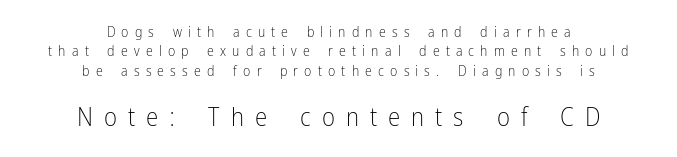
The image shows 25 px text type, upright; set centered, normal line spacing (1.39x), unusually wide letter spacing (+0.44 em), not underlined; the second (bottom) block is 1.79x larger.
